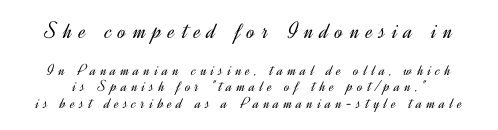
Reading top to bottom, the characters get smaller at the block break. The type is letterspaced generously, with wide tracking. Clear beneath every line of the passage. Quick note: interline space is minimal. Heaviness? Minimal to ordinary, like unemphasized prose.
